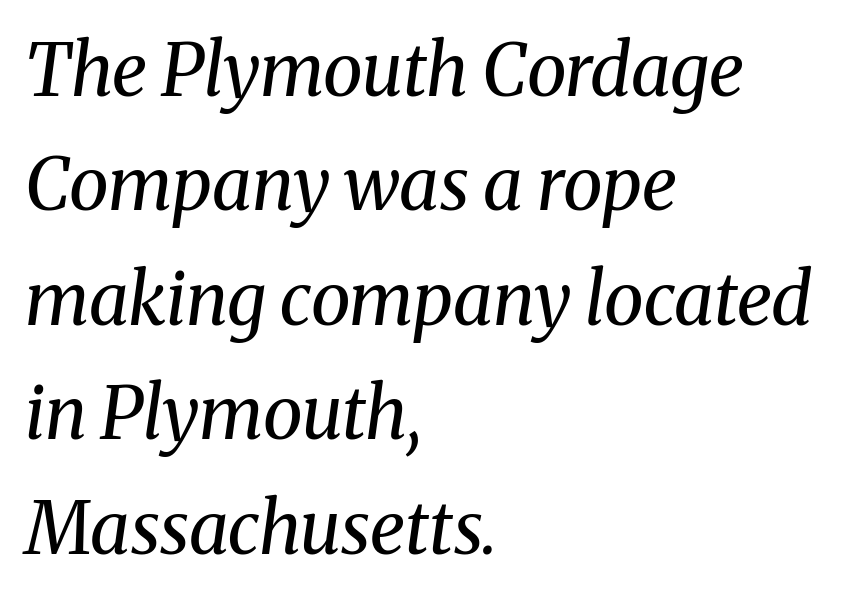
Q: Is the text bold? A: No.
Q: Is the text italic (slanted)? A: Yes, it leans right by about 8 degrees.
Q: Is the typeface a serif or a sans-serif typeface? A: Serif.
Q: Is the text underlined? A: No.
Q: How is the paragraph aligned? A: Left-aligned.
Q: Is the spacing between letters normal or unusually wide? A: Normal.
Q: Is the spacing between lines tight, normal or loose? A: Normal.
Q: Width (condensed, normal, or wide)? A: Normal.
Q: Stroke contrast? A: Medium.
Q: x-height? A: Medium.
Q: Monospaced? A: No.
